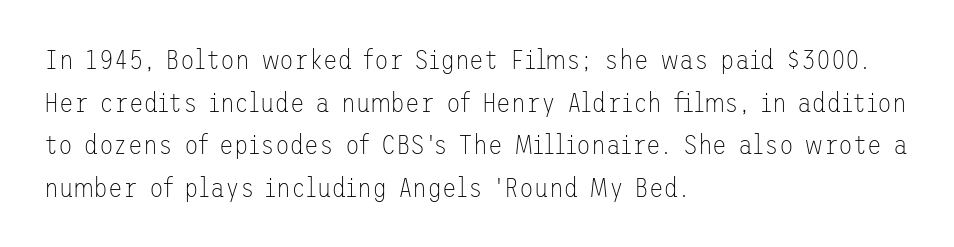
The ragged edge is on the right, which tells us the setting is flush left. Vertical strokes here are truly vertical. Heaviness? Minimal to ordinary, like unemphasized prose. Lines of text with bare space underneath.
